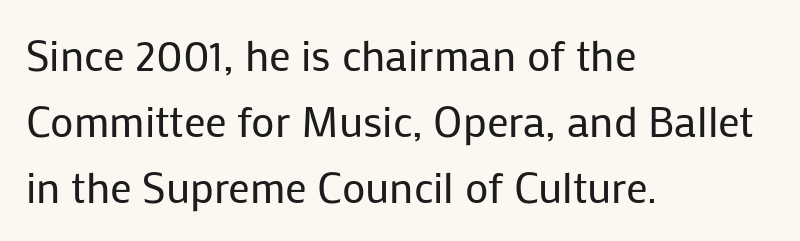
The image shows 43 px regular-weight sans-serif type, upright; set left-aligned, normal line spacing (1.53x), normal letter spacing, not underlined; low stroke contrast and a medium x-height.
